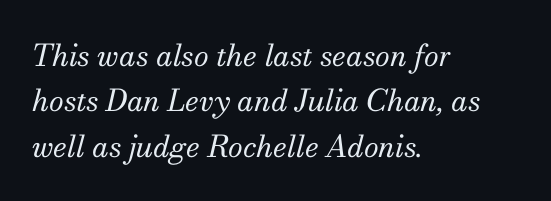
Note the varied advance widths — an 'i' is clearly narrower than an 'm'. This is oblique type, the kind used for emphasis or titles. Does the type have serifs? Yes, each stem ends in a small foot. Stems and bowls with no extra thickness — not bold.
